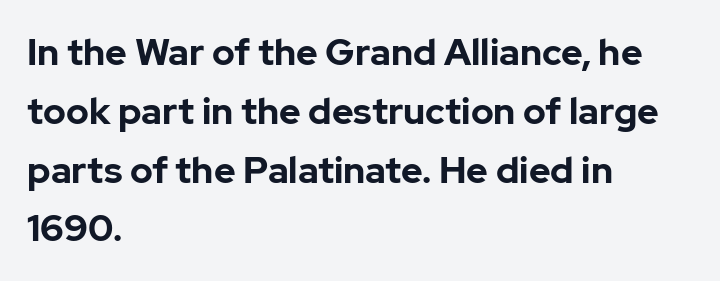
Each word holds together tightly as a unit, with standard inter-letter gaps. The space directly below the letters is spotless. Every letter is thick-stroked: bold, no question. These lines were composed using upright roman letters. Is there much room between lines? A standard amount, neither cramped nor airy. Are there feet on the stems? There aren't — it's a sans.
